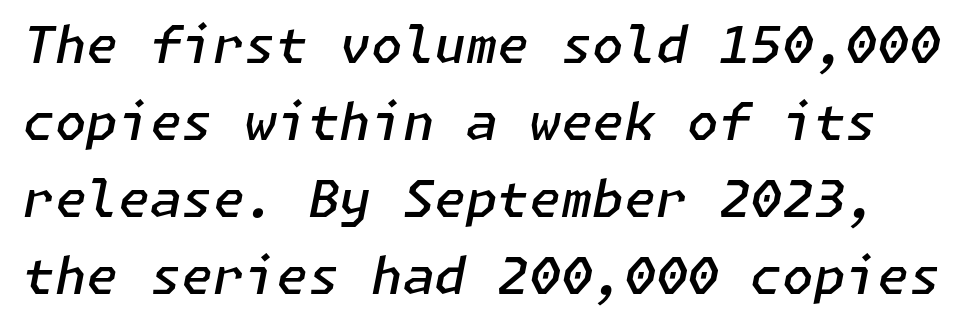
Yep, that's italic — everything's leaning. Standard letterfit; no display-style spreading of the glyphs. Horizontal bands of white between lines are of average thickness. These words are printed semibold, heavier than regular yet not bold.
